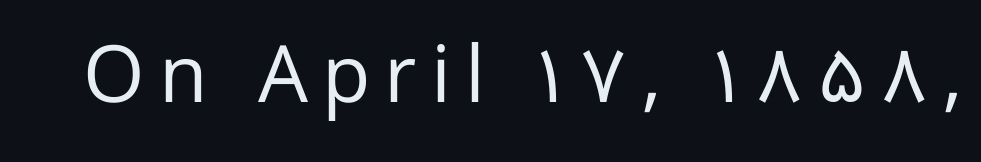
Q: Is the text bold? A: No.
Q: Is the text italic (slanted)? A: No, it is upright.
Q: Is the typeface a serif or a sans-serif typeface? A: Sans-serif.
Q: Is the text underlined? A: No.
Q: Width (condensed, normal, or wide)? A: Normal.
Q: Stroke contrast? A: Low.
Q: x-height? A: Medium.
Q: Monospaced? A: No.
